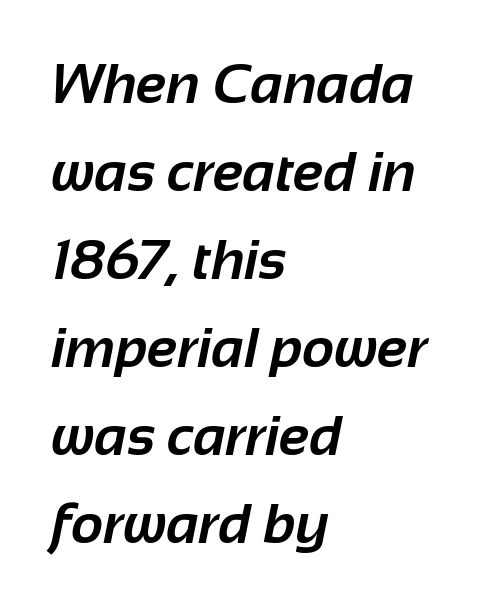
Q: Is the text bold? A: Yes.
Q: Is the typeface a serif or a sans-serif typeface? A: Sans-serif.
Q: Is the text underlined? A: No.
Q: How is the paragraph aligned? A: Left-aligned.
Q: Is the spacing between letters normal or unusually wide? A: Normal.
Q: Is the spacing between lines tight, normal or loose? A: Normal.
Q: Width (condensed, normal, or wide)? A: Normal.
Q: Stroke contrast? A: Low.
Q: x-height? A: Medium.
Q: Monospaced? A: No.
